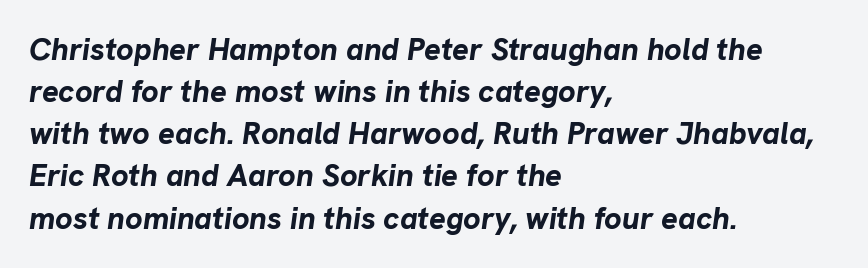
The image shows 31 px bold type, italic (leaning right); set left-aligned, normal line spacing (1.36x), normal letter spacing, not underlined; low stroke contrast and a medium x-height.
